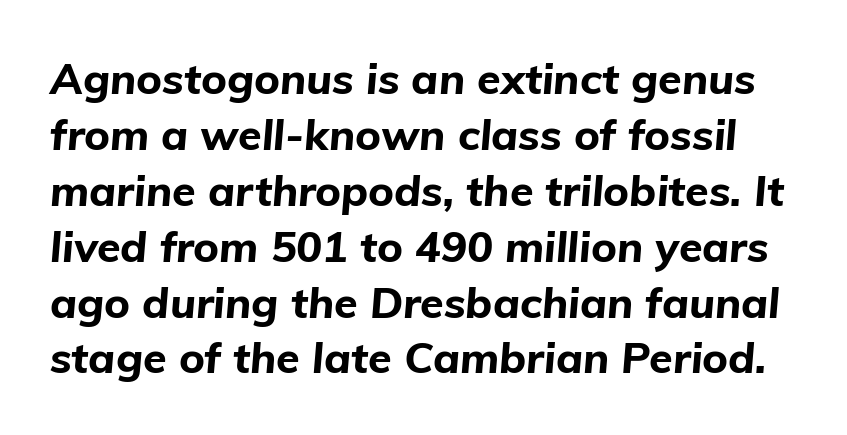
Q: Is the text bold? A: Yes.
Q: Is the text italic (slanted)? A: Yes, it leans right by about 5 degrees.
Q: Is the text underlined? A: No.
Q: Is the spacing between letters normal or unusually wide? A: Normal.
Q: Is the spacing between lines tight, normal or loose? A: Normal.
Q: Width (condensed, normal, or wide)? A: Normal.
Q: Stroke contrast? A: Low.
Q: x-height? A: Medium.
Q: Monospaced? A: No.
